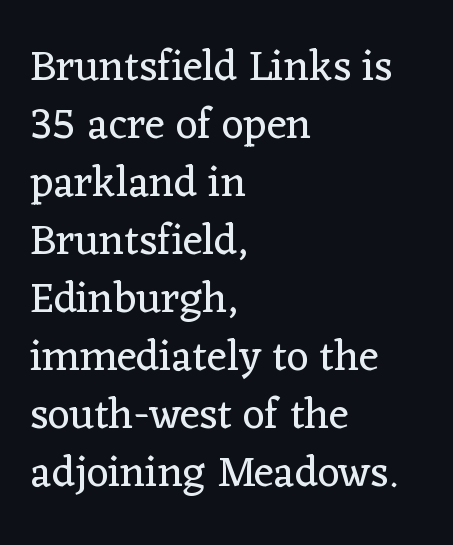
{"serif": "yes", "italic": "no", "bold": "no", "weight": "regular", "width": "normal", "stroke_contrast": "low", "x_height": "medium", "monospaced": "no", "underline": "no", "align": "left", "line_spacing": "normal", "line_spacing_ratio": 1.35, "letter_spacing": "normal", "letter_spacing_em": 0.0, "glyph_px": 43}
